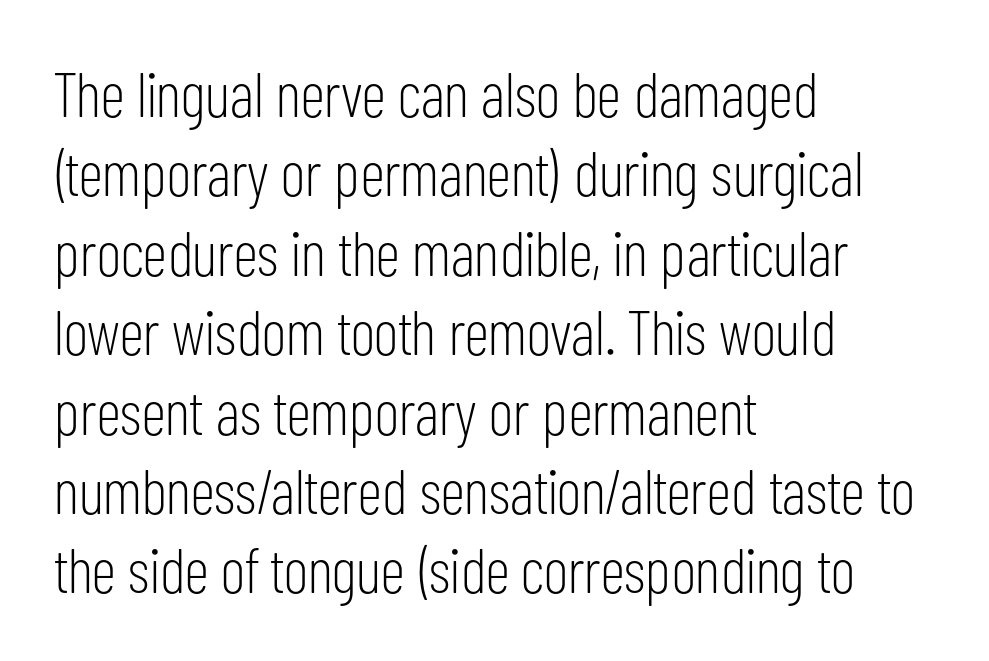
Q: Is the text bold? A: No.
Q: Is the text italic (slanted)? A: No, it is upright.
Q: Is the typeface a serif or a sans-serif typeface? A: Sans-serif.
Q: Is the text underlined? A: No.
Q: How is the paragraph aligned? A: Left-aligned.
Q: Is the spacing between letters normal or unusually wide? A: Normal.
Q: Is the spacing between lines tight, normal or loose? A: Normal.
Q: Width (condensed, normal, or wide)? A: Condensed.
Q: Stroke contrast? A: Low.
Q: x-height? A: Medium.
Q: Monospaced? A: No.
